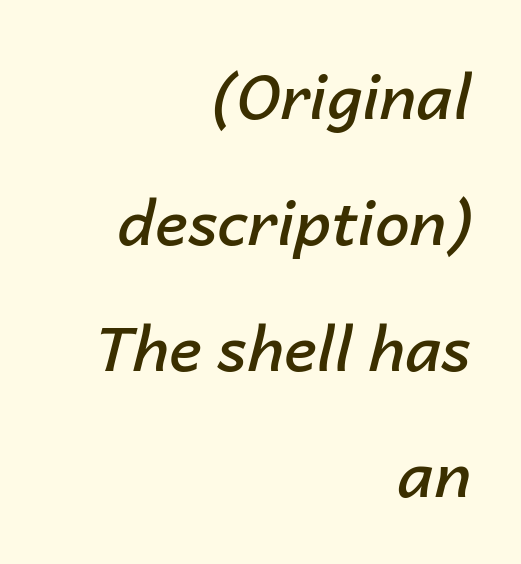
The image shows 62 px semibold type, italic (leaning right); set right-aligned, loose line spacing (2.03x), normal letter spacing, not underlined; low stroke contrast and a medium x-height.
